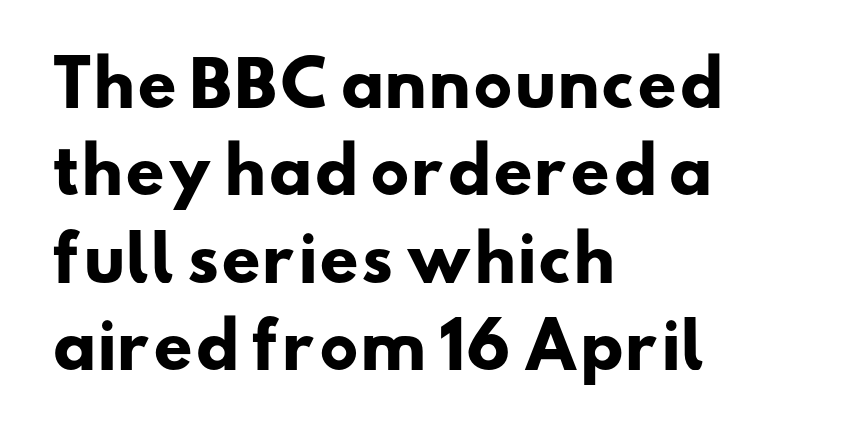
Q: Is the text bold? A: Yes.
Q: Is the typeface a serif or a sans-serif typeface? A: Sans-serif.
Q: Is the text underlined? A: No.
Q: How is the paragraph aligned? A: Left-aligned.
Q: Is the spacing between letters normal or unusually wide? A: Normal.
Q: Is the spacing between lines tight, normal or loose? A: Normal.
Q: Width (condensed, normal, or wide)? A: Wide.
Q: Stroke contrast? A: Low.
Q: x-height? A: Small.
Q: Monospaced? A: No.
